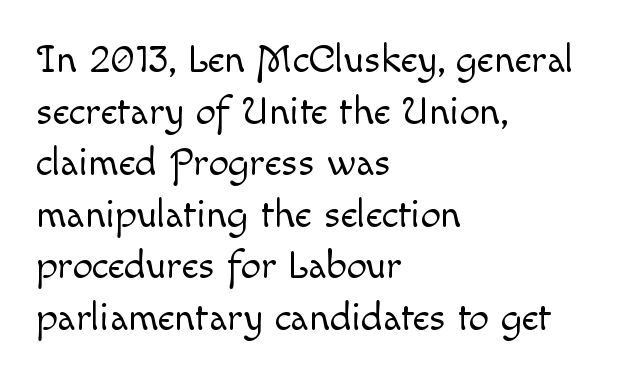
Q: Is the text bold? A: No.
Q: Is the text italic (slanted)? A: No, it is upright.
Q: Is the text underlined? A: No.
Q: How is the paragraph aligned? A: Left-aligned.
Q: Is the spacing between letters normal or unusually wide? A: Normal.
Q: Is the spacing between lines tight, normal or loose? A: Normal.
Q: Width (condensed, normal, or wide)? A: Normal.
Q: x-height? A: Small.
Q: Monospaced? A: No.
